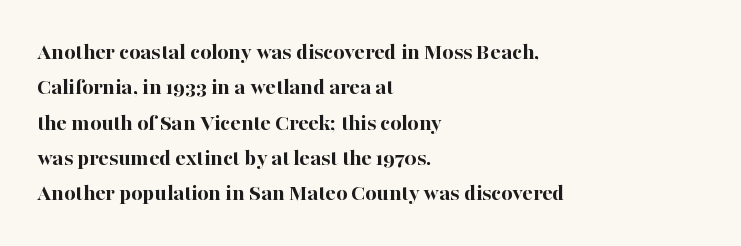
Q: Is the text bold? A: Yes.
Q: Is the text italic (slanted)? A: No, it is upright.
Q: Is the text underlined? A: No.
Q: How is the paragraph aligned? A: Left-aligned.
Q: Is the spacing between letters normal or unusually wide? A: Normal.
Q: Is the spacing between lines tight, normal or loose? A: Normal.
